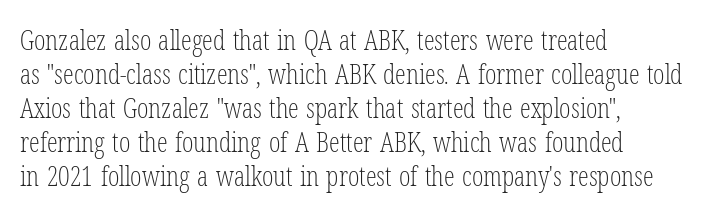
{"italic": "no", "bold": "no", "underline": "no", "align": "left", "line_spacing": "normal", "line_spacing_ratio": 1.26, "letter_spacing": "normal", "letter_spacing_em": 0.0, "glyph_px": 27}
